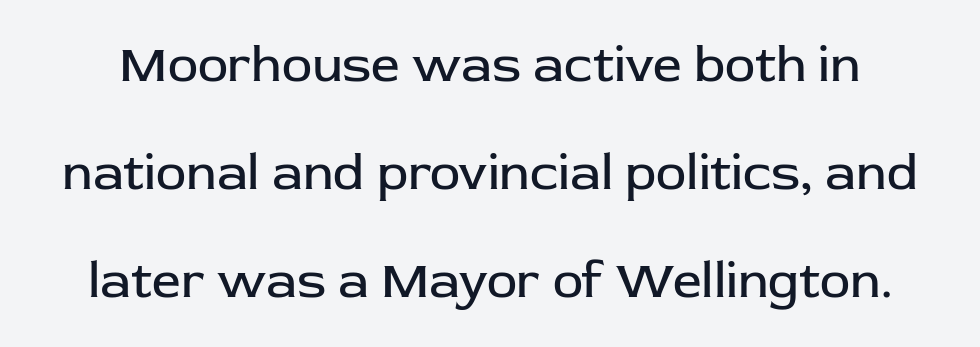
{"serif": "no", "italic": "no", "bold": "no", "weight": "regular", "width": "normal", "stroke_contrast": "low", "x_height": "medium", "monospaced": "no", "underline": "no", "line_spacing": "loose", "line_spacing_ratio": 2.12, "letter_spacing": "normal", "letter_spacing_em": 0.0, "glyph_px": 51}
